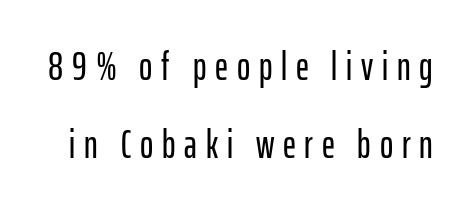
Q: Is the text italic (slanted)? A: No, it is upright.
Q: Is the typeface a serif or a sans-serif typeface? A: Sans-serif.
Q: Is the text underlined? A: No.
Q: Is the spacing between letters normal or unusually wide? A: Unusually wide.
Q: Is the spacing between lines tight, normal or loose? A: Loose.
Q: Width (condensed, normal, or wide)? A: Condensed.
Q: Stroke contrast? A: Low.
Q: x-height? A: Medium.
Q: Monospaced? A: No.
